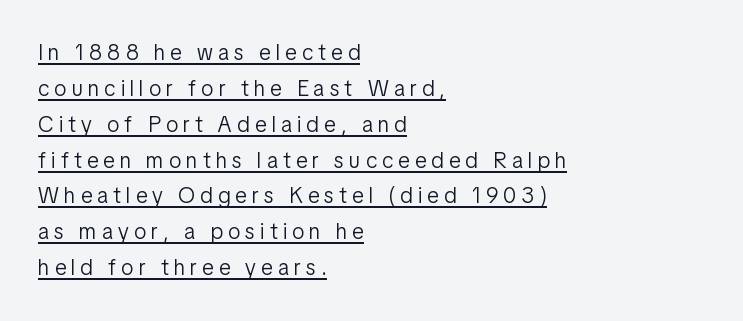
{"italic": "no", "bold": "no", "underline": "yes", "align": "left", "line_spacing": "normal", "line_spacing_ratio": 1.63, "letter_spacing": "wide", "letter_spacing_em": 0.24, "glyph_px": 22}
